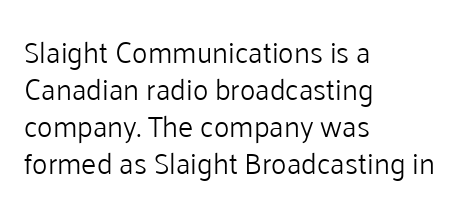
The setting favours the left margin, as ordinary paragraphs usually do. Is this a fixed-width face? No — the glyphs have proportional, varying widths. The space between consecutive lines is moderate. Each stroke keeps to a modest, everyday thickness or less. The text was rendered using a sans face with plain stroke endings.
